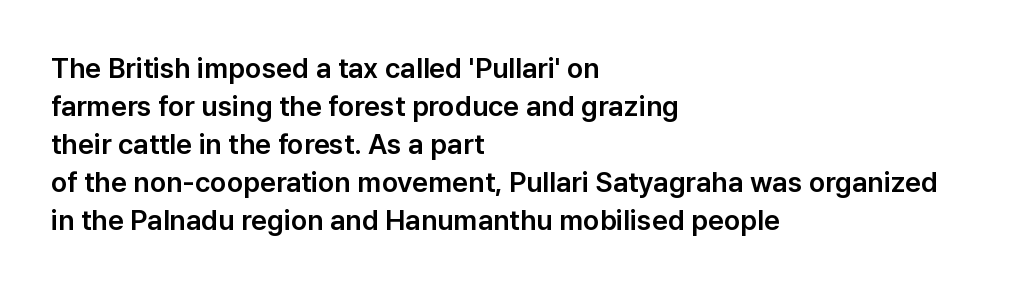
The space beneath each line is pristine and unruled. This rendering employs a face without finishing strokes, i.e., a sans-serif. Every row of glyphs begins at an identical x-position on the left. The face used here is proportionally spaced, like ordinary book or web type.
